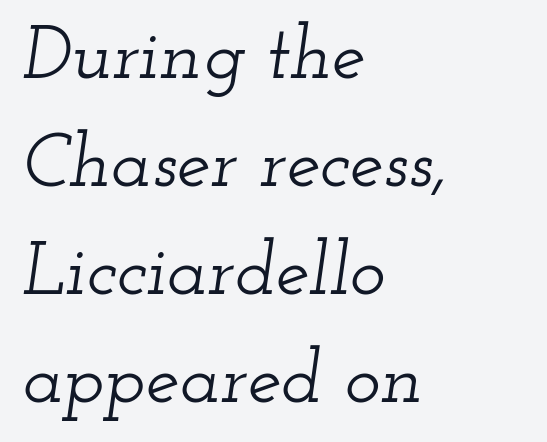
Q: Is the text italic (slanted)? A: Yes, it leans right by about 12 degrees.
Q: Is the typeface a serif or a sans-serif typeface? A: Serif.
Q: Is the text underlined? A: No.
Q: How is the paragraph aligned? A: Left-aligned.
Q: Is the spacing between letters normal or unusually wide? A: Normal.
Q: Is the spacing between lines tight, normal or loose? A: Normal.
Q: Width (condensed, normal, or wide)? A: Wide.
Q: Stroke contrast? A: Low.
Q: x-height? A: Small.
Q: Monospaced? A: No.
